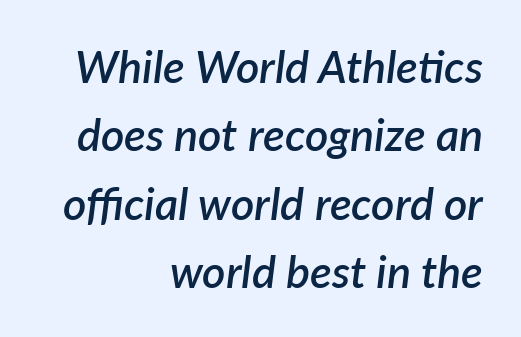
Q: Is the text bold? A: Semi-bold.
Q: Is the text italic (slanted)? A: Yes, it leans right by about 7 degrees.
Q: Is the text underlined? A: No.
Q: How is the paragraph aligned? A: Right-aligned.
Q: Is the spacing between letters normal or unusually wide? A: Normal.
Q: Is the spacing between lines tight, normal or loose? A: Normal.
Q: Width (condensed, normal, or wide)? A: Normal.
Q: Stroke contrast? A: Low.
Q: x-height? A: Medium.
Q: Monospaced? A: No.
